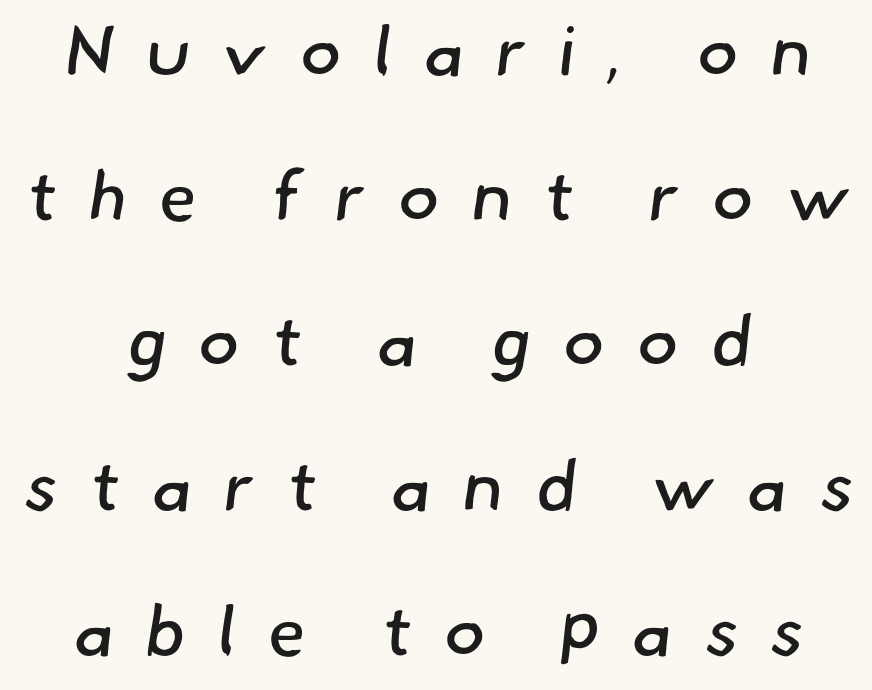
The image shows 70 px regular-weight sans-serif type; set centered, loose line spacing (2.07x), unusually wide letter spacing (+0.45 em), not underlined; low stroke contrast and a small x-height.
